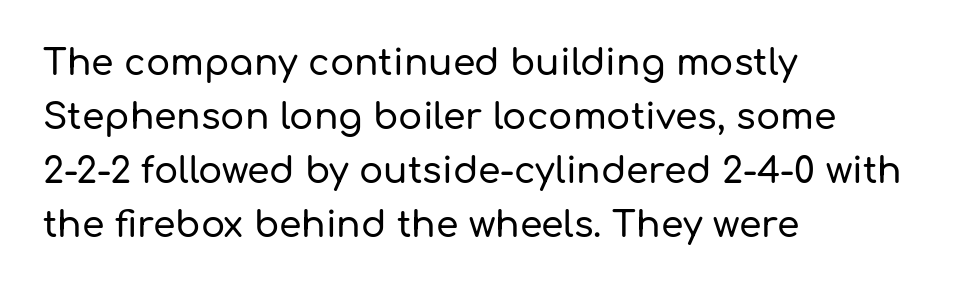
Spacing verdict: proportional, widths tailored to each character. Letterform terminals end flat and unadorned throughout the passage. Is there much room between lines? A standard amount, neither cramped nor airy. The text block is weighted toward the left margin, trailing off unevenly rightward. The specimen omits any rule beneath the text block's lines.
